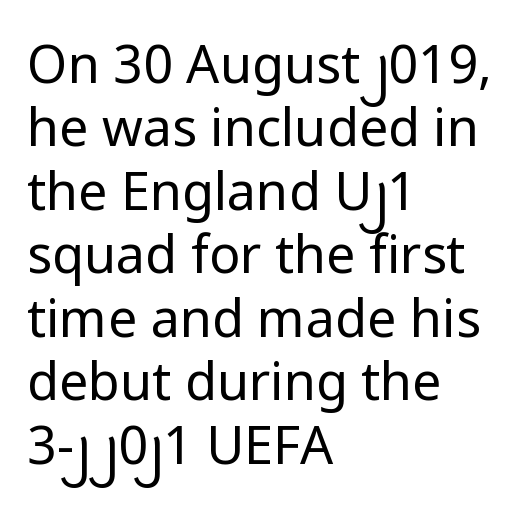
{"serif": "no", "italic": "no", "bold": "no", "weight": "regular", "width": "normal", "stroke_contrast": "low", "x_height": "medium", "monospaced": "no", "underline": "no", "align": "left", "line_spacing_ratio": 1.22, "letter_spacing": "normal", "letter_spacing_em": 0.0, "glyph_px": 52}
